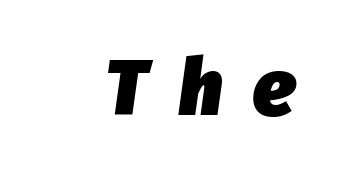
{"italic": "yes", "lean": "right", "slant_degrees": 8, "bold": "yes", "weight": "heavy", "width": "normal", "stroke_contrast": "low", "x_height": "medium", "monospaced": "no", "underline": "no", "letter_spacing": "wide", "letter_spacing_em": 0.4, "glyph_px": 78}
